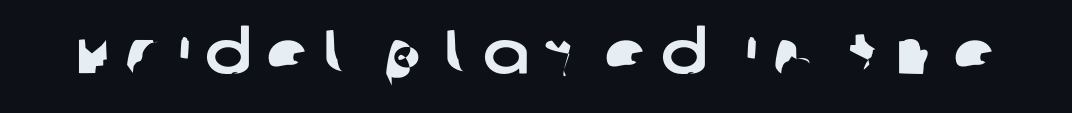
Q: Is the typeface a serif or a sans-serif typeface? A: Sans-serif.
Q: Is the text underlined? A: No.
Q: Is the spacing between letters normal or unusually wide? A: Unusually wide.
Q: Width (condensed, normal, or wide)? A: Normal.
Q: Stroke contrast? A: Low.
Q: x-height? A: Large.
Q: Monospaced? A: No.
